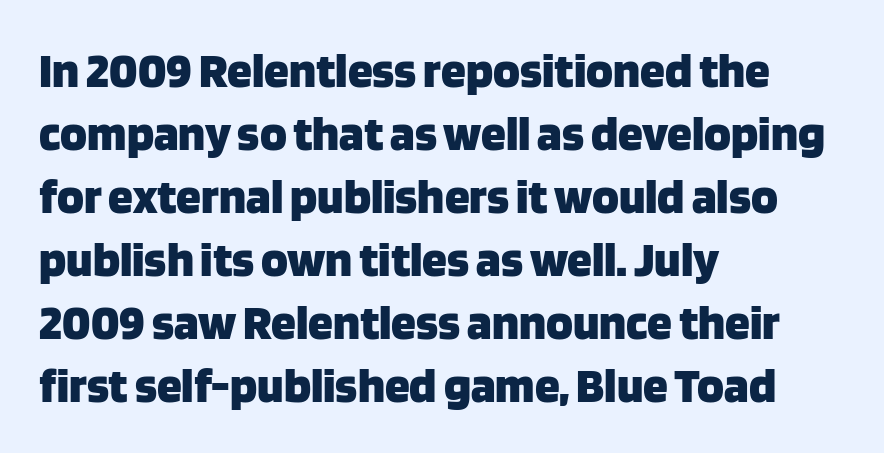
Letters rest on an invisible, unmarked baseline. These lines keep a tight, regular rhythm from letter to letter. The rendering anchors every line to the left-hand side. Each letter keeps its own natural width here, so spacing adapts to shape. These words are printed bold, with thick strokes throughout.
